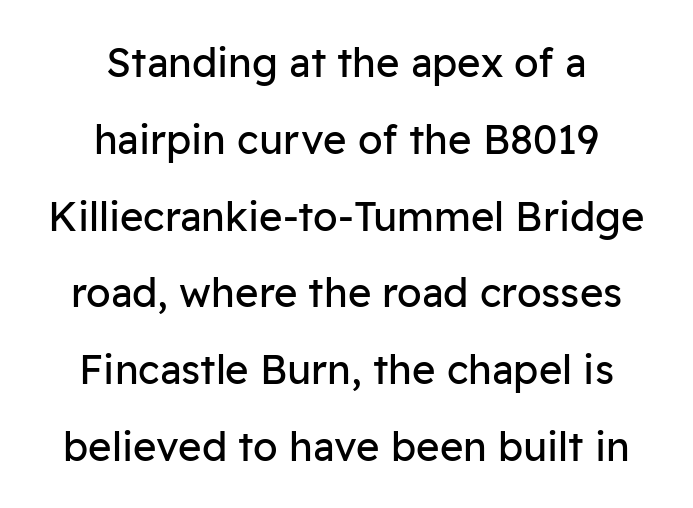
{"serif": "no", "italic": "no", "bold": "no", "weight": "regular", "width": "normal", "stroke_contrast": "low", "x_height": "medium", "monospaced": "no", "underline": "no", "align": "center", "line_spacing": "loose", "line_spacing_ratio": 1.92, "letter_spacing": "normal", "letter_spacing_em": 0.0, "glyph_px": 40}
